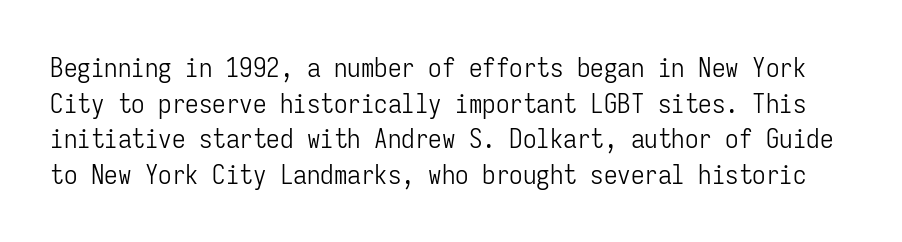
Only glyphs here, with clear space below each row. Does extra space separate the letters? No, they use regular spacing. Style check: upright. This sample keeps an unexceptional amount of space between lines. No extra ink here — the face is not bold.
